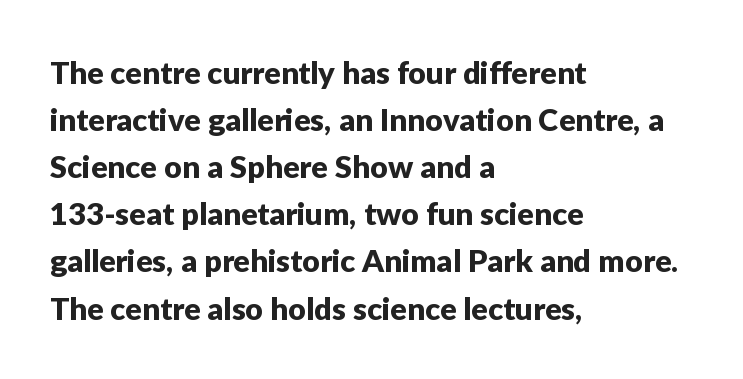
Q: Is the text italic (slanted)? A: No, it is upright.
Q: Is the typeface a serif or a sans-serif typeface? A: Sans-serif.
Q: Is the text underlined? A: No.
Q: How is the paragraph aligned? A: Left-aligned.
Q: Is the spacing between letters normal or unusually wide? A: Normal.
Q: Is the spacing between lines tight, normal or loose? A: Normal.
Q: Width (condensed, normal, or wide)? A: Normal.
Q: Stroke contrast? A: Low.
Q: x-height? A: Medium.
Q: Monospaced? A: No.
